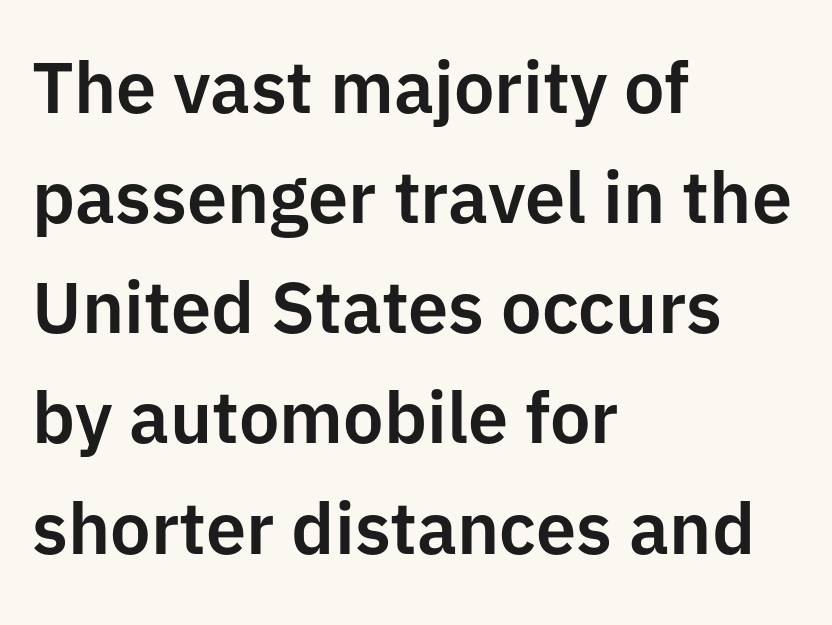
Character widths vary here, with narrow letters taking less room than wide ones. The rendering keeps characters at their native spacing. The type family on display is of the sans-serif kind. Posture: upright roman.
